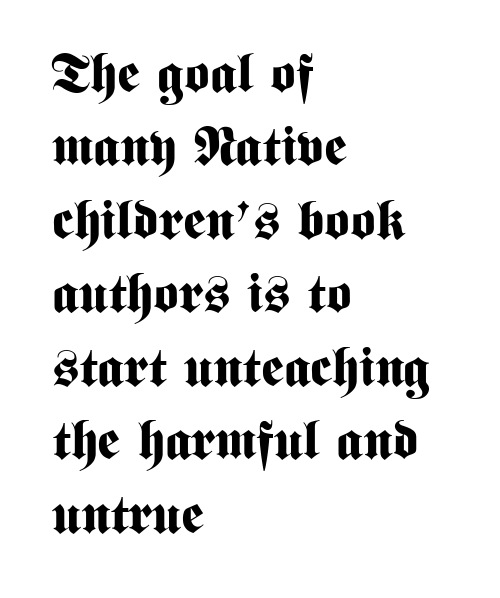
Q: Is the text bold? A: Yes.
Q: Is the text italic (slanted)? A: No, it is upright.
Q: Is the typeface a serif or a sans-serif typeface? A: Sans-serif.
Q: Is the text underlined? A: No.
Q: How is the paragraph aligned? A: Left-aligned.
Q: Is the spacing between letters normal or unusually wide? A: Normal.
Q: Is the spacing between lines tight, normal or loose? A: Normal.
Q: Width (condensed, normal, or wide)? A: Condensed.
Q: Stroke contrast? A: Medium.
Q: x-height? A: Medium.
Q: Monospaced? A: No.
